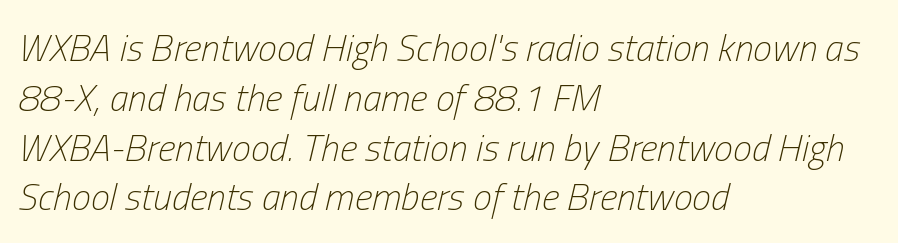
The text block is weighted toward the left margin, trailing off unevenly rightward. How would I describe the line gaps? Plain and ordinary. The rendering keeps characters at their native spacing. The face used here has a pronounced slope to its letters.
